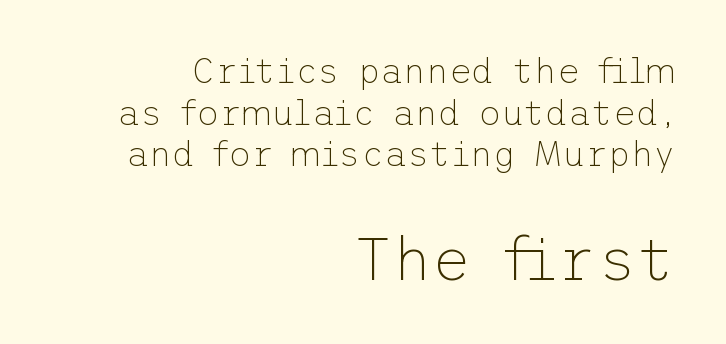
The image shows 61 px thin sans-serif type, upright; set right-aligned, line spacing 1.19x, normal letter spacing, not underlined; the second (bottom) block is 1.74x larger; low stroke contrast and a medium x-height.
